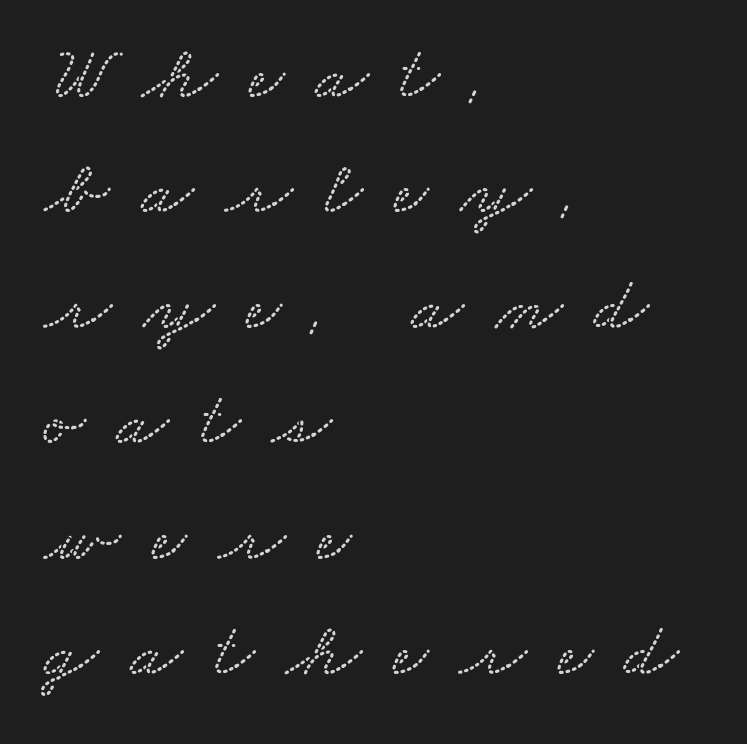
Q: Is the typeface a serif or a sans-serif typeface? A: Serif.
Q: Is the text underlined? A: No.
Q: How is the paragraph aligned? A: Left-aligned.
Q: Is the spacing between letters normal or unusually wide? A: Unusually wide.
Q: Is the spacing between lines tight, normal or loose? A: Normal.
Q: Width (condensed, normal, or wide)? A: Wide.
Q: Stroke contrast? A: Medium.
Q: x-height? A: Small.
Q: Monospaced? A: No.
